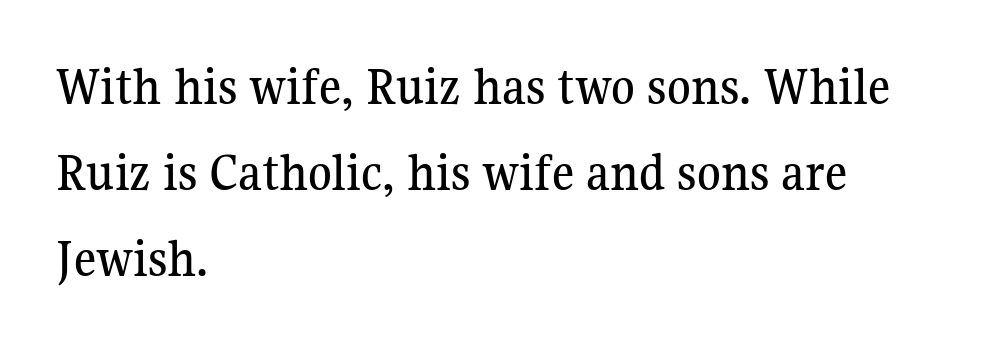
The image shows 54 px serif type, upright; set left-aligned, normal line spacing (1.59x), normal letter spacing, not underlined; medium stroke contrast and a medium x-height.
